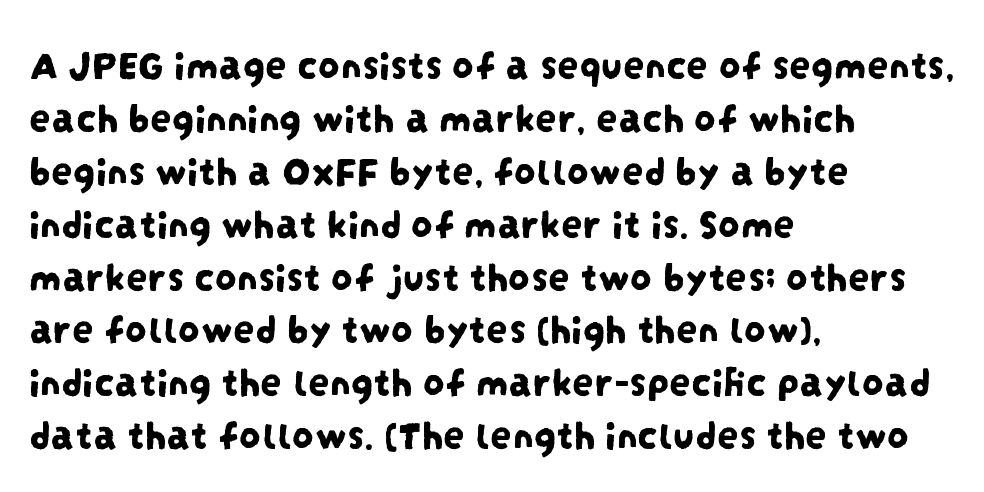
{"serif": "no", "width": "condensed", "stroke_contrast": "low", "x_height": "large", "monospaced": "no", "underline": "no", "align": "left", "line_spacing_ratio": 1.23, "letter_spacing": "normal", "letter_spacing_em": 0.0, "glyph_px": 43}
